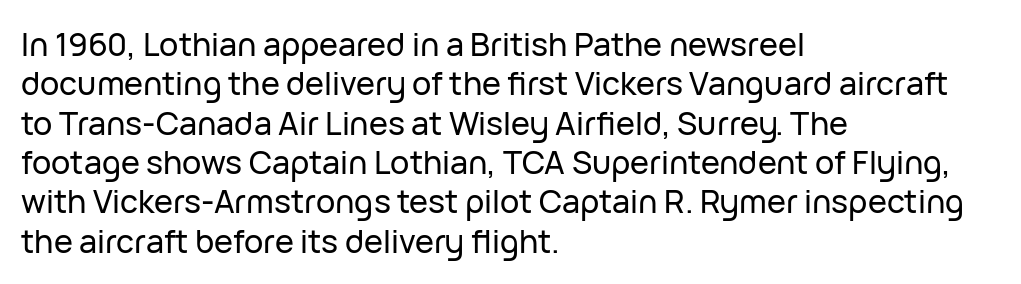
Observe the absence of serifs on each vertical stroke in this sample. Look at the tracking — it's just the regular setting, nothing added. Proportional: the letters do not fall into vertical columns. Underlining? Definitely not there. Caption: multi-line text, flush left, ragged right. Style check: upright.
